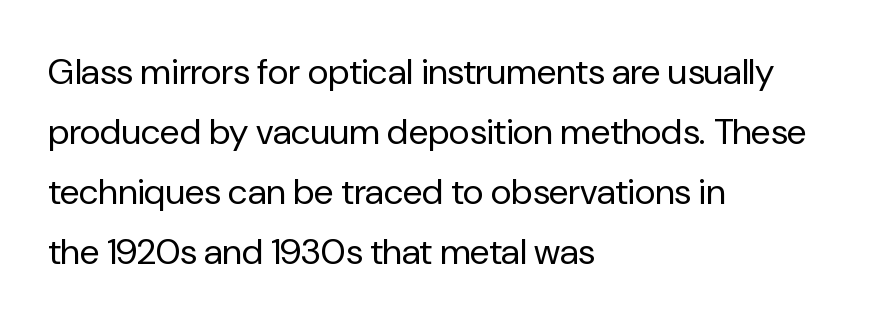
These lines are rendered in a variable-pitch font. A typesetter would mark this as roman, not italic. Honestly, the letter spacing is just normal — you wouldn't notice it. The weight tops out at a normal text grade. This rendering uses left alignment, leaving the right contour irregular. The passage shown is typeset with a sans-serif family.
